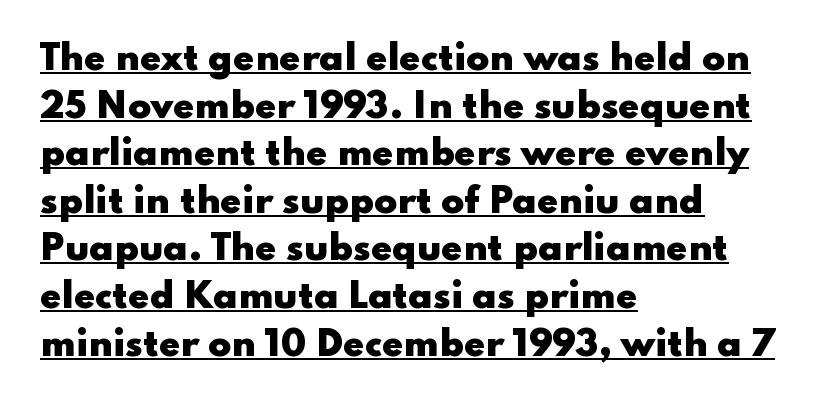
{"serif": "no", "italic": "no", "bold": "yes", "weight": "heavy", "width": "wide", "stroke_contrast": "low", "x_height": "small", "monospaced": "no", "underline": "yes", "align": "left", "line_spacing": "normal", "line_spacing_ratio": 1.4, "letter_spacing": "normal", "letter_spacing_em": 0.0, "glyph_px": 34}
